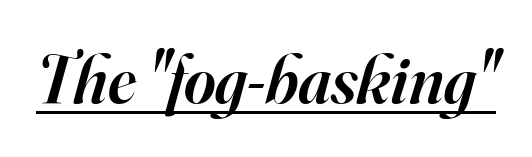
The strokes are fattened partway — semibold, not bold. Are there feet on the stems? There are — it's a serif. Beneath each row of characters lies a ruled line. A typesetter would call this proportional, since set widths differ per character. Style check: oblique.
